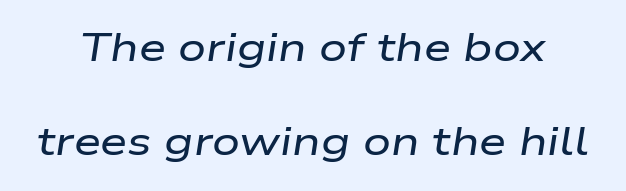
Q: Is the text italic (slanted)? A: Yes, it leans right by about 9 degrees.
Q: Is the text underlined? A: No.
Q: Is the spacing between letters normal or unusually wide? A: Normal.
Q: Is the spacing between lines tight, normal or loose? A: Loose.
Q: Width (condensed, normal, or wide)? A: Wide.
Q: Stroke contrast? A: Low.
Q: x-height? A: Medium.
Q: Monospaced? A: No.
